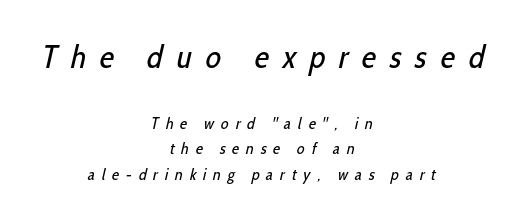
{"serif": "no", "bold": "no", "weight": "regular", "width": "condensed", "stroke_contrast": "low", "x_height": "medium", "monospaced": "no", "underline": "no", "align": "center", "line_spacing": "normal", "line_spacing_ratio": 1.58, "letter_spacing": "wide", "letter_spacing_em": 0.43, "larger_block": "first", "size_ratio": 2.0, "glyph_px": 32}
